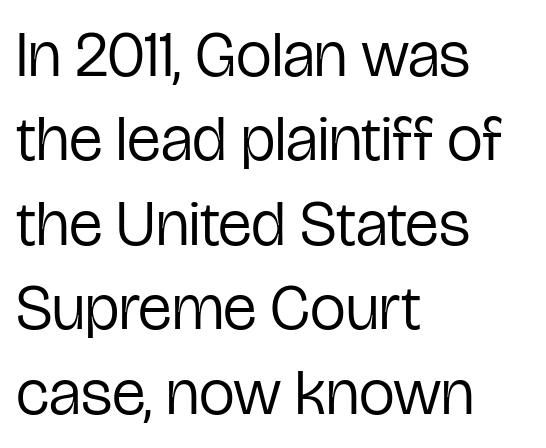
These lines sit exactly where default settings would place them. Just letters on the line, the space beneath them empty. The ragged edge is on the right, which tells us the setting is flush left. Vertical strokes here are truly vertical.
